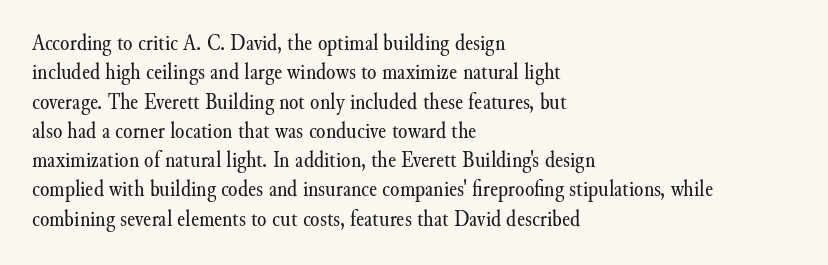
Notice how the stems are strictly vertical — no italics here. Standard letterfit; no display-style spreading of the glyphs. The space beneath each line is pristine and unruled. Counters stay open thanks to moderate or lighter strokes. A classic flush-left, rag-right setting is used for this passage.
